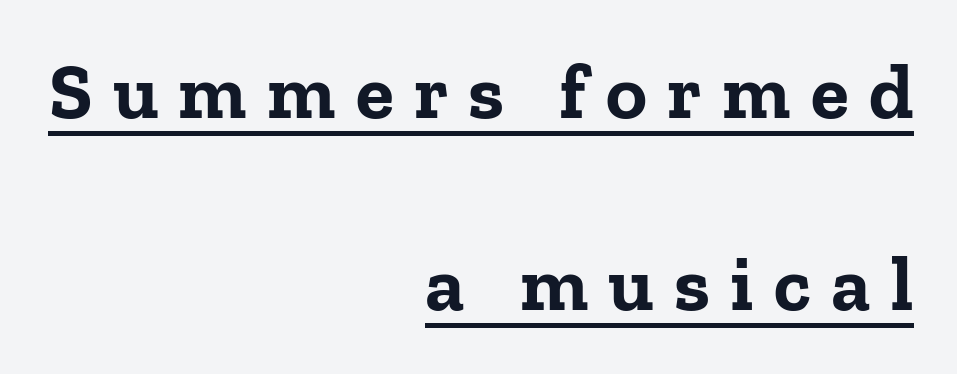
Q: Is the text bold? A: Yes.
Q: Is the text italic (slanted)? A: No, it is upright.
Q: Is the typeface a serif or a sans-serif typeface? A: Serif.
Q: Is the text underlined? A: Yes.
Q: How is the paragraph aligned? A: Right-aligned.
Q: Is the spacing between letters normal or unusually wide? A: Unusually wide.
Q: Is the spacing between lines tight, normal or loose? A: Loose.
Q: Width (condensed, normal, or wide)? A: Normal.
Q: Stroke contrast? A: Low.
Q: x-height? A: Medium.
Q: Monospaced? A: No.
